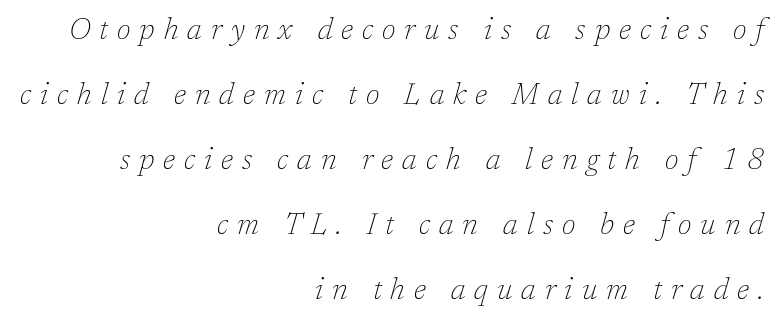
Caption: multi-line text, flush right, ragged left. Here the glyphs are tracked loosely, breaking word shapes into spaced letters. Leading: increased. Summary of weight: not heavy and not bold. Italic: yes, the glyphs are oblique.
